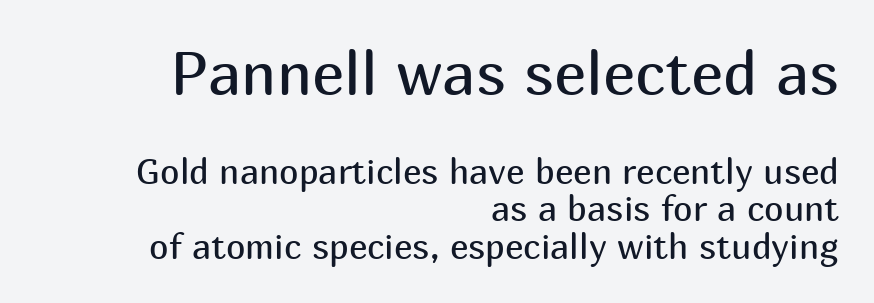
Q: Is the text bold? A: No.
Q: Is the text italic (slanted)? A: No, it is upright.
Q: Is the typeface a serif or a sans-serif typeface? A: Sans-serif.
Q: Is the text underlined? A: No.
Q: How is the paragraph aligned? A: Right-aligned.
Q: Is the spacing between letters normal or unusually wide? A: Normal.
Q: Is the spacing between lines tight, normal or loose? A: Tight.
Q: Which block of text is set in a larger size, the first (top) or the second (bottom)? A: The first (top) one.
Q: Width (condensed, normal, or wide)? A: Normal.
Q: Stroke contrast? A: Medium.
Q: x-height? A: Medium.
Q: Monospaced? A: No.
